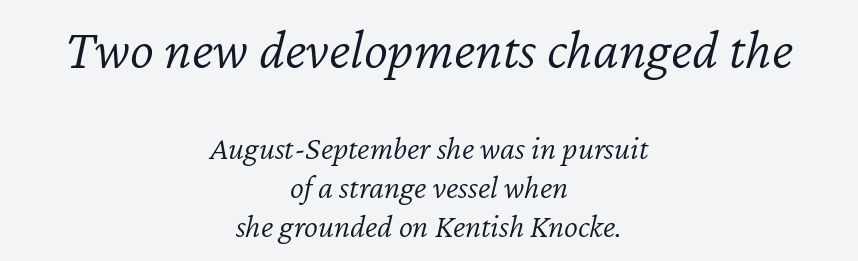
The image shows 57 px light type, italic (leaning right); set centered, line spacing 1.18x, normal letter spacing, not underlined; the first (top) block is 1.73x larger; low stroke contrast and a medium x-height.
